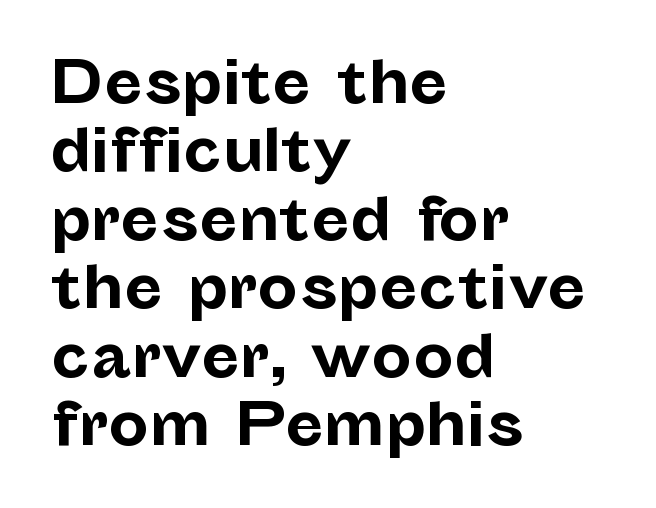
Q: Is the text bold? A: Yes.
Q: Is the text italic (slanted)? A: No, it is upright.
Q: Is the typeface a serif or a sans-serif typeface? A: Sans-serif.
Q: Is the text underlined? A: No.
Q: How is the paragraph aligned? A: Left-aligned.
Q: Is the spacing between letters normal or unusually wide? A: Normal.
Q: Width (condensed, normal, or wide)? A: Normal.
Q: Stroke contrast? A: Low.
Q: x-height? A: Medium.
Q: Monospaced? A: No.
